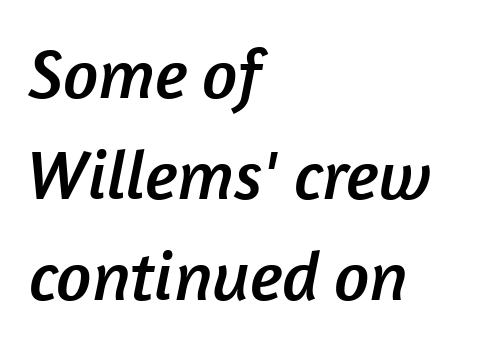
{"serif": "no", "width": "normal", "stroke_contrast": "low", "x_height": "medium", "monospaced": "no", "underline": "no", "align": "left", "line_spacing": "normal", "line_spacing_ratio": 1.44, "letter_spacing": "normal", "letter_spacing_em": 0.0, "glyph_px": 70}
